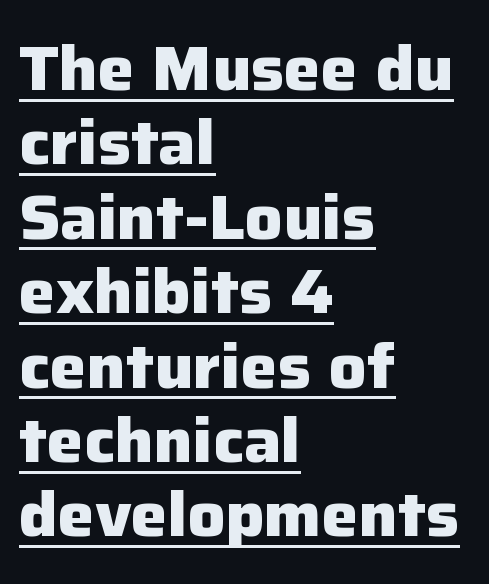
The image shows 62 px heavy sans-serif type, upright; set left-aligned, line spacing 1.2x, normal letter spacing, underlined; low stroke contrast and a medium x-height.
